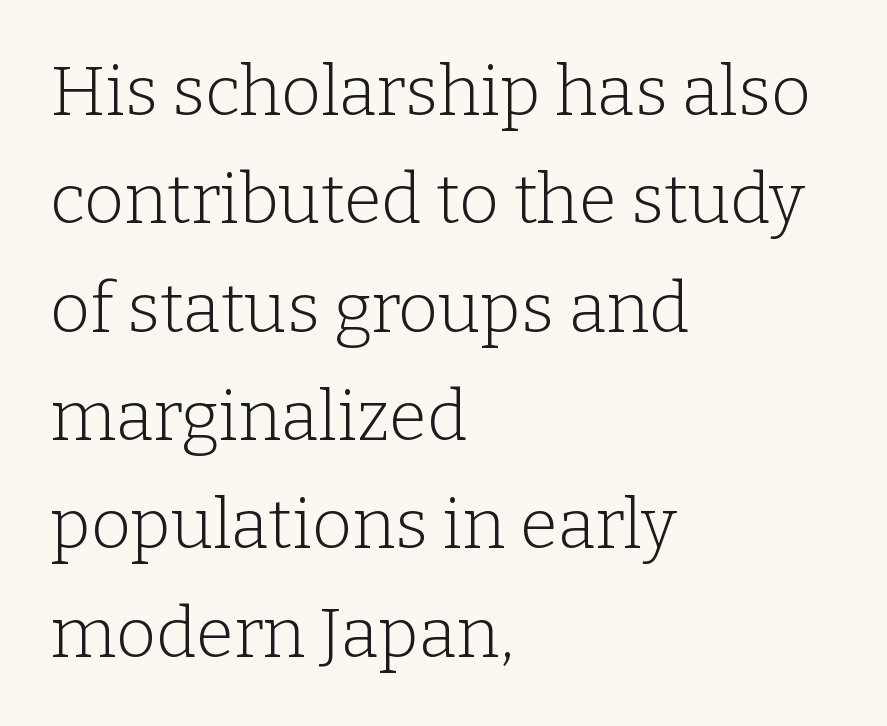
Q: Is the text bold? A: No.
Q: Is the text italic (slanted)? A: No, it is upright.
Q: Is the typeface a serif or a sans-serif typeface? A: Serif.
Q: Is the text underlined? A: No.
Q: How is the paragraph aligned? A: Left-aligned.
Q: Is the spacing between letters normal or unusually wide? A: Normal.
Q: Is the spacing between lines tight, normal or loose? A: Normal.
Q: Width (condensed, normal, or wide)? A: Normal.
Q: Stroke contrast? A: Low.
Q: x-height? A: Medium.
Q: Monospaced? A: No.
